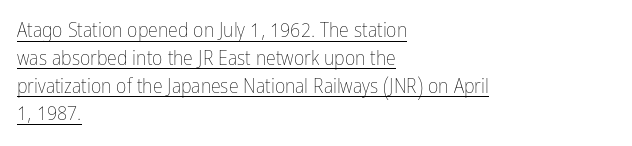
These characters rest on top of a visible drawn line. The strokes carry an ordinary text weight at most. Posture: straight, roman, zero tilt. The vertical gap from one line to the next is medium. A classic flush-left, rag-right setting is used for this passage. The rendering keeps characters at their native spacing.
